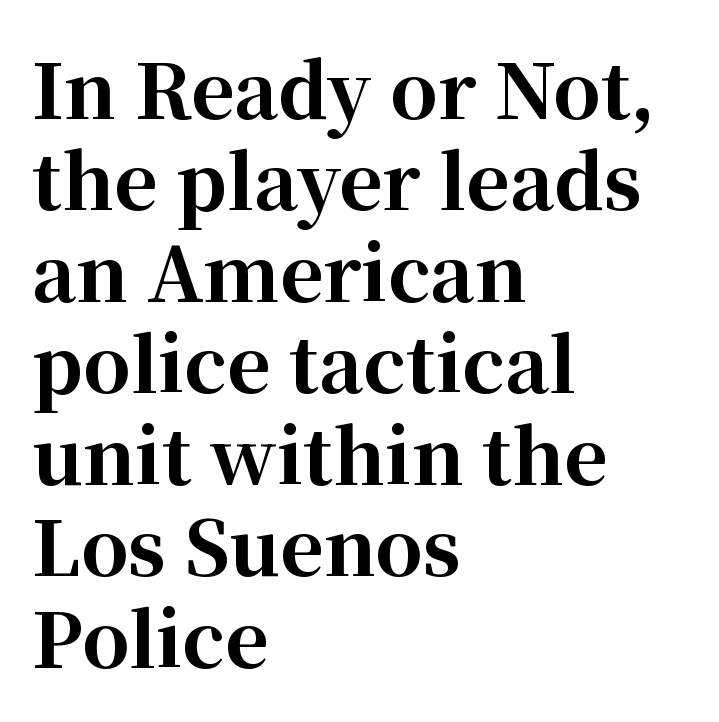
Q: Is the text bold? A: Yes.
Q: Is the text italic (slanted)? A: No, it is upright.
Q: Is the typeface a serif or a sans-serif typeface? A: Serif.
Q: Is the text underlined? A: No.
Q: How is the paragraph aligned? A: Left-aligned.
Q: Is the spacing between letters normal or unusually wide? A: Normal.
Q: Width (condensed, normal, or wide)? A: Normal.
Q: Stroke contrast? A: High.
Q: x-height? A: Medium.
Q: Monospaced? A: No.
